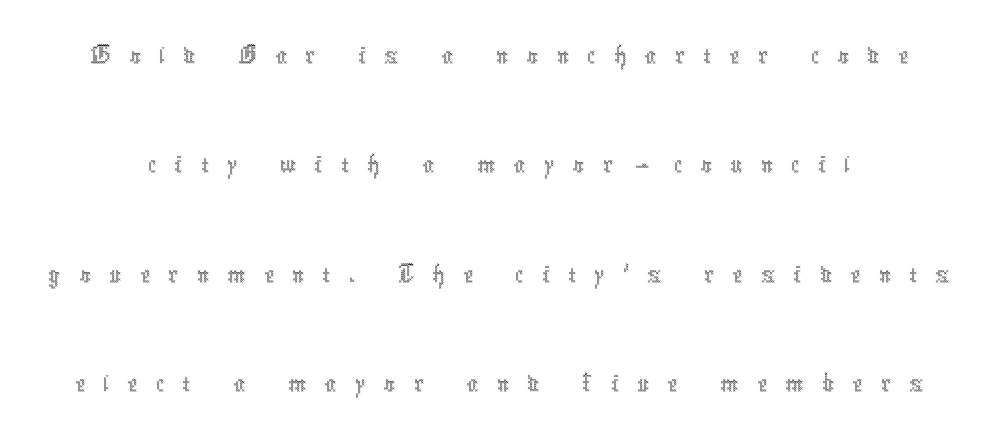
Q: Is the text bold? A: No.
Q: Is the text italic (slanted)? A: No, it is upright.
Q: Is the text underlined? A: No.
Q: Is the spacing between letters normal or unusually wide? A: Unusually wide.
Q: Is the spacing between lines tight, normal or loose? A: Loose.
Q: Width (condensed, normal, or wide)? A: Condensed.
Q: x-height? A: Medium.
Q: Monospaced? A: No.
